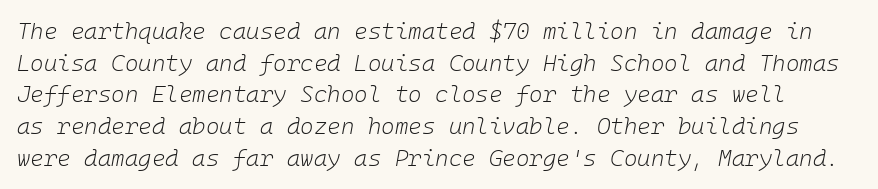
{"italic": "yes", "lean": "right", "slant_degrees": 10, "bold": "no", "underline": "no", "line_spacing": "normal", "line_spacing_ratio": 1.38, "letter_spacing": "normal", "letter_spacing_em": 0.0, "glyph_px": 23}
